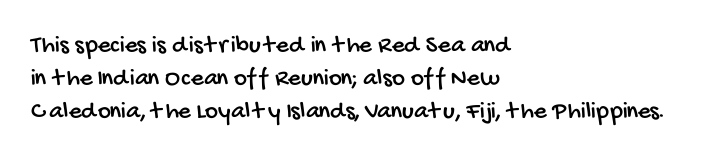
{"underline": "no", "align": "left", "line_spacing": "normal", "line_spacing_ratio": 1.33, "letter_spacing": "normal", "letter_spacing_em": 0.0, "glyph_px": 25}
